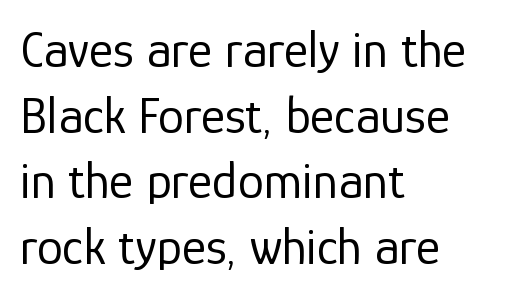
The image shows 52 px regular-weight sans-serif type, upright; set left-aligned, normal line spacing (1.26x), normal letter spacing, not underlined; low stroke contrast and a medium x-height.
